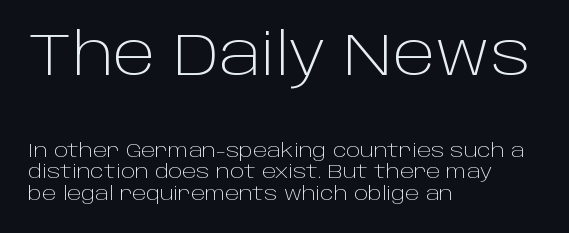
{"serif": "no", "italic": "no", "bold": "no", "weight": "light", "width": "normal", "stroke_contrast": "low", "x_height": "large", "monospaced": "no", "underline": "no", "align": "left", "line_spacing": "tight", "line_spacing_ratio": 1.14, "letter_spacing": "normal", "letter_spacing_em": 0.0, "larger_block": "first", "size_ratio": 3.05, "glyph_px": 58}
